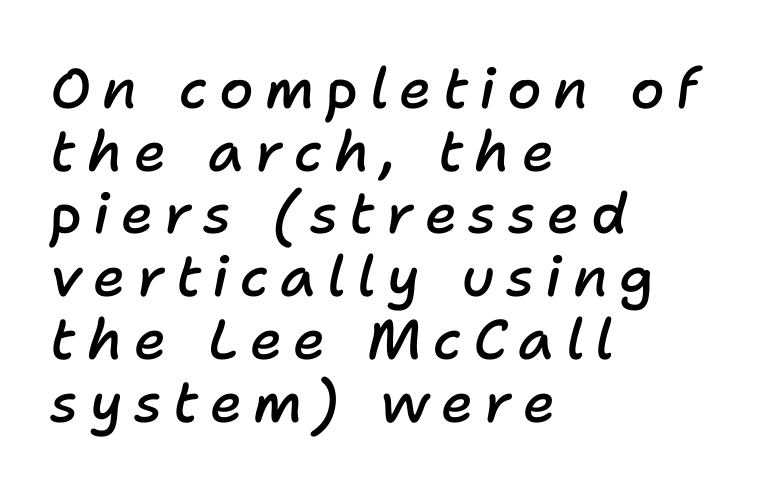
Q: Is the text bold? A: Semi-bold.
Q: Is the text italic (slanted)? A: Yes, it leans right by about 11 degrees.
Q: Is the text underlined? A: No.
Q: How is the paragraph aligned? A: Left-aligned.
Q: Is the spacing between letters normal or unusually wide? A: Unusually wide.
Q: Is the spacing between lines tight, normal or loose? A: Tight.
Q: Width (condensed, normal, or wide)? A: Normal.
Q: Stroke contrast? A: Low.
Q: x-height? A: Medium.
Q: Monospaced? A: No.
